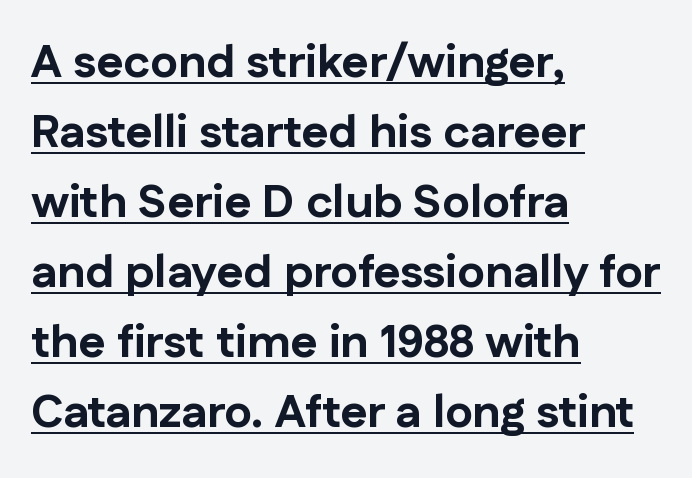
Varying glyph widths throughout — classic text-font behaviour. Bold? Absolutely — the strokes are thick and heavy. Every character sits straight up, as roman type does. Classification — sans serif.
